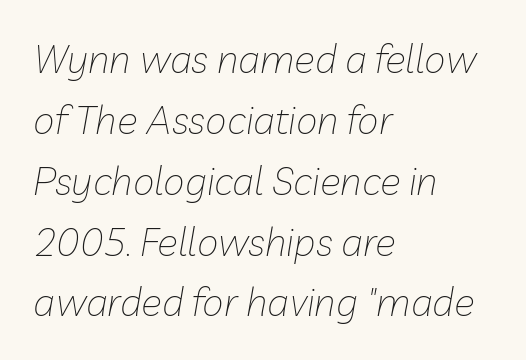
The image shows 39 px thin type, italic (leaning right); set left-aligned, normal line spacing (1.56x), normal letter spacing, not underlined; low stroke contrast and a medium x-height.
